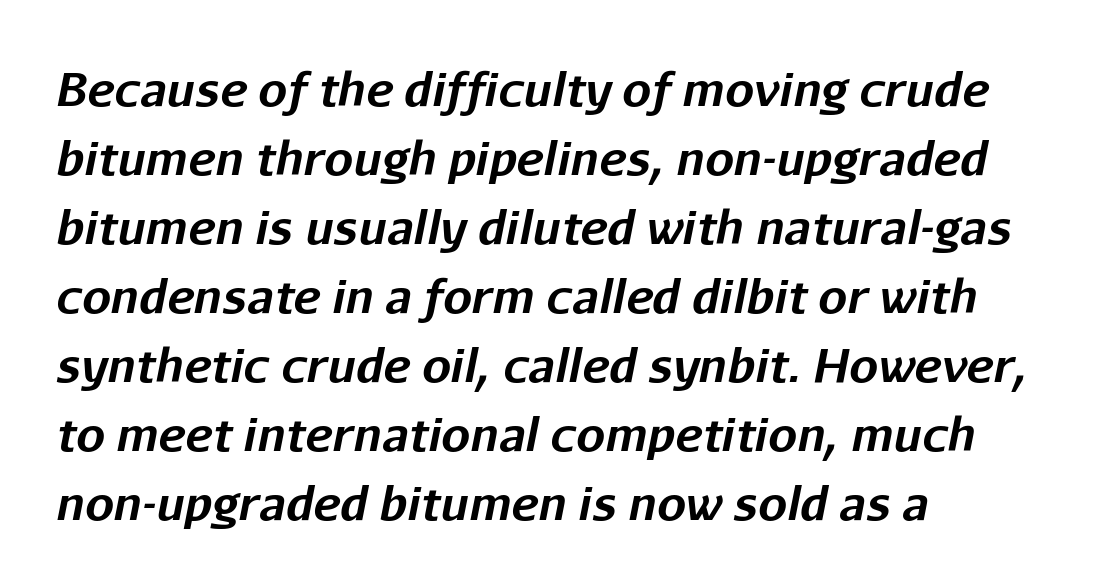
Q: Is the text bold? A: Yes.
Q: Is the text italic (slanted)? A: Yes, it leans right by about 11 degrees.
Q: Is the text underlined? A: No.
Q: How is the paragraph aligned? A: Left-aligned.
Q: Is the spacing between letters normal or unusually wide? A: Normal.
Q: Is the spacing between lines tight, normal or loose? A: Normal.
Q: Width (condensed, normal, or wide)? A: Normal.
Q: Stroke contrast? A: Low.
Q: x-height? A: Medium.
Q: Monospaced? A: No.
